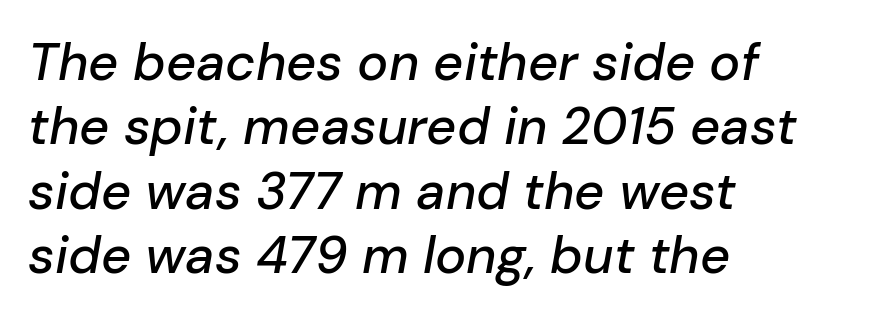
Q: Is the text italic (slanted)? A: Yes, it leans right by about 10 degrees.
Q: Is the text underlined? A: No.
Q: How is the paragraph aligned? A: Left-aligned.
Q: Is the spacing between letters normal or unusually wide? A: Normal.
Q: Width (condensed, normal, or wide)? A: Normal.
Q: Stroke contrast? A: Low.
Q: x-height? A: Medium.
Q: Monospaced? A: No.
